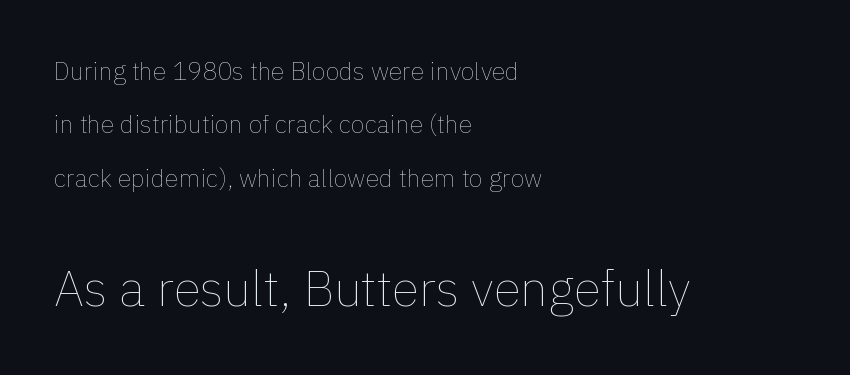
Q: Is the text bold? A: No.
Q: Is the text italic (slanted)? A: No, it is upright.
Q: Is the text underlined? A: No.
Q: How is the paragraph aligned? A: Left-aligned.
Q: Is the spacing between letters normal or unusually wide? A: Normal.
Q: Is the spacing between lines tight, normal or loose? A: Loose.
Q: Which block of text is set in a larger size, the first (top) or the second (bottom)? A: The second (bottom) one.
Q: Width (condensed, normal, or wide)? A: Normal.
Q: x-height? A: Medium.
Q: Monospaced? A: No.
